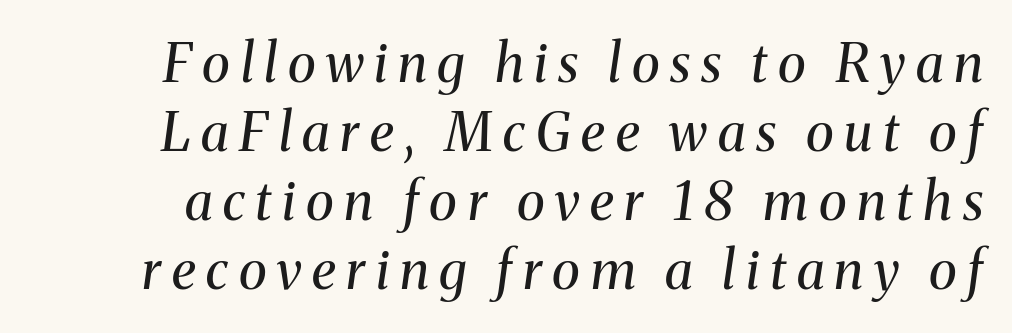
Q: Is the text bold? A: No.
Q: Is the text italic (slanted)? A: Yes, it leans right by about 8 degrees.
Q: Is the typeface a serif or a sans-serif typeface? A: Serif.
Q: Is the text underlined? A: No.
Q: Is the spacing between letters normal or unusually wide? A: Unusually wide.
Q: Is the spacing between lines tight, normal or loose? A: Normal.
Q: Width (condensed, normal, or wide)? A: Normal.
Q: Stroke contrast? A: Medium.
Q: x-height? A: Medium.
Q: Monospaced? A: No.
